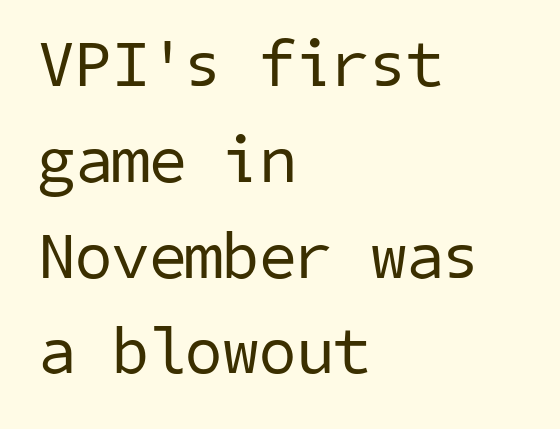
Q: Is the text bold? A: No.
Q: Is the typeface a serif or a sans-serif typeface? A: Sans-serif.
Q: Is the text underlined? A: No.
Q: How is the paragraph aligned? A: Left-aligned.
Q: Is the spacing between letters normal or unusually wide? A: Normal.
Q: Is the spacing between lines tight, normal or loose? A: Normal.
Q: Width (condensed, normal, or wide)? A: Normal.
Q: Stroke contrast? A: Low.
Q: x-height? A: Medium.
